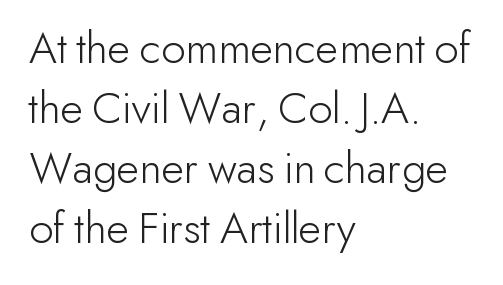
Q: Is the text bold? A: No.
Q: Is the text italic (slanted)? A: No, it is upright.
Q: Is the typeface a serif or a sans-serif typeface? A: Sans-serif.
Q: Is the text underlined? A: No.
Q: How is the paragraph aligned? A: Left-aligned.
Q: Is the spacing between letters normal or unusually wide? A: Normal.
Q: Is the spacing between lines tight, normal or loose? A: Normal.
Q: Width (condensed, normal, or wide)? A: Normal.
Q: Stroke contrast? A: Low.
Q: x-height? A: Small.
Q: Monospaced? A: No.
